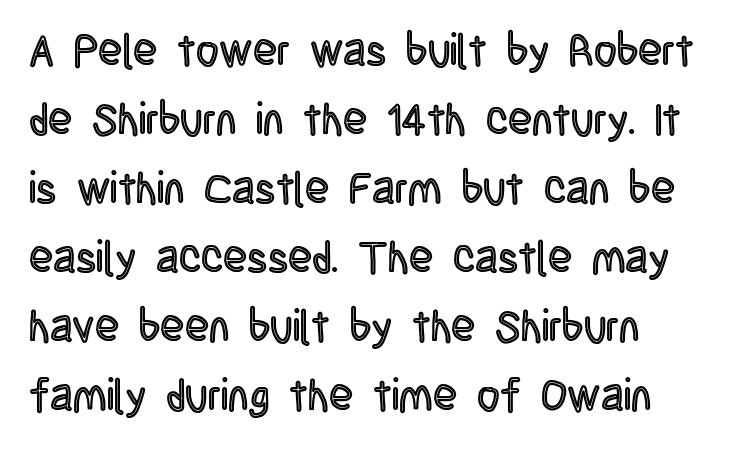
{"italic": "no", "width": "condensed", "x_height": "large", "monospaced": "no", "underline": "no", "align": "left", "line_spacing": "normal", "line_spacing_ratio": 1.57, "letter_spacing": "normal", "letter_spacing_em": 0.0, "glyph_px": 44}
